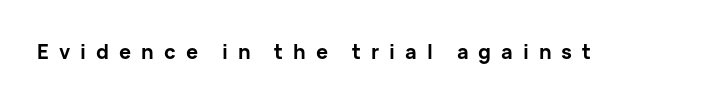
Someone cranked the tracking dial way up on this one. Does the lettering tilt? It doesn't — this is upright. The area under the type is left untouched. Bold? Absolutely — the strokes are thick and heavy.
